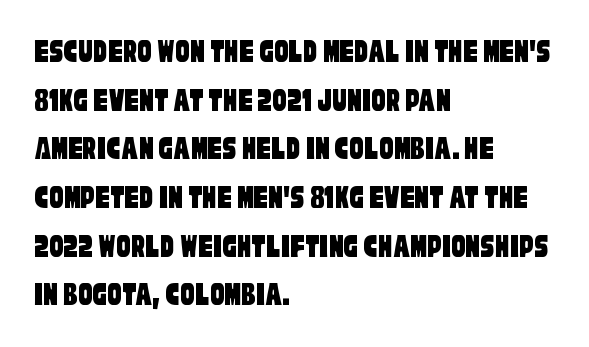
{"serif": "no", "width": "condensed", "stroke_contrast": "low", "x_height": "large", "monospaced": "no", "underline": "no", "align": "left", "line_spacing": "normal", "line_spacing_ratio": 1.39, "letter_spacing": "normal", "letter_spacing_em": 0.0, "glyph_px": 35}
